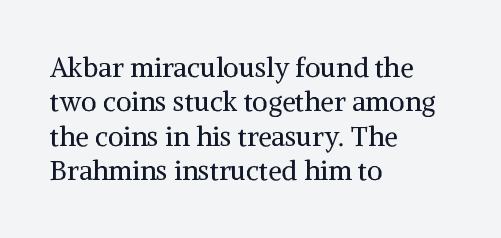
The letterforms sit at book weight or below. Honestly, the letter spacing is just normal — you wouldn't notice it. The type sits square on the baseline with zero lean. Unmarked baselines from the first word to the last. The text block is weighted toward the left margin, trailing off unevenly rightward. The designer left line spacing at the default.
